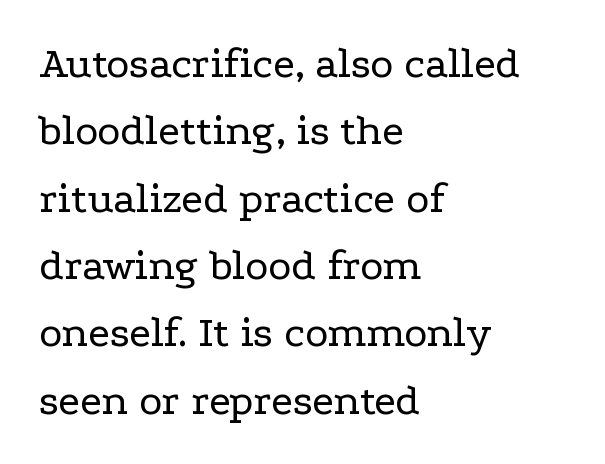
The image shows 44 px regular-weight, wide serif type, upright; set left-aligned, normal line spacing (1.53x), normal letter spacing, not underlined; low stroke contrast and a medium x-height.
